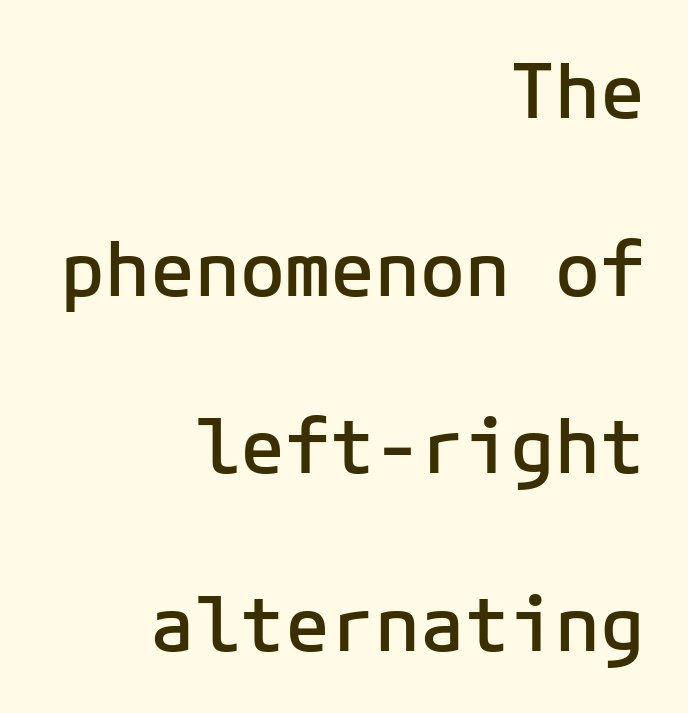
The lettering holds an erect, upright posture throughout. These lines stack with their right ends in a neat column. These lines carry some extra weight — a demibold, not a full bold. Students, note that the glyphs here touch the page at normal intervals.
